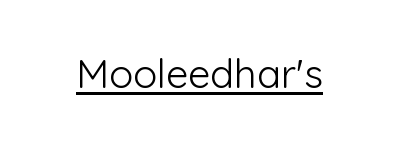
Q: Is the text bold? A: No.
Q: Is the text italic (slanted)? A: No, it is upright.
Q: Is the typeface a serif or a sans-serif typeface? A: Sans-serif.
Q: Is the text underlined? A: Yes.
Q: Is the spacing between letters normal or unusually wide? A: Normal.
Q: Width (condensed, normal, or wide)? A: Normal.
Q: Stroke contrast? A: Low.
Q: x-height? A: Medium.
Q: Monospaced? A: No.
